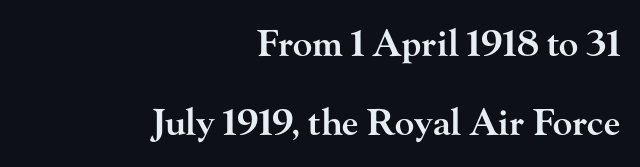
Q: Is the text bold? A: Semi-bold.
Q: Is the text italic (slanted)? A: No, it is upright.
Q: Is the typeface a serif or a sans-serif typeface? A: Serif.
Q: Is the text underlined? A: No.
Q: How is the paragraph aligned? A: Right-aligned.
Q: Is the spacing between letters normal or unusually wide? A: Normal.
Q: Is the spacing between lines tight, normal or loose? A: Loose.
Q: Width (condensed, normal, or wide)? A: Wide.
Q: Stroke contrast? A: High.
Q: x-height? A: Small.
Q: Monospaced? A: No.
